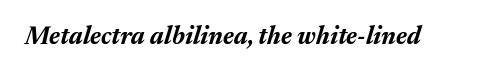
The image shows 25 px bold type, italic (leaning right); set normal letter spacing, not underlined.
